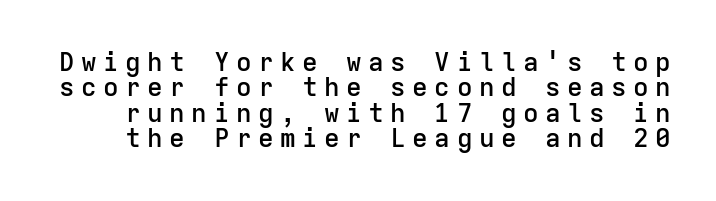
The image shows 26 px text type, upright; set tight line spacing (0.98x), unusually wide letter spacing (+0.25 em), not underlined.
